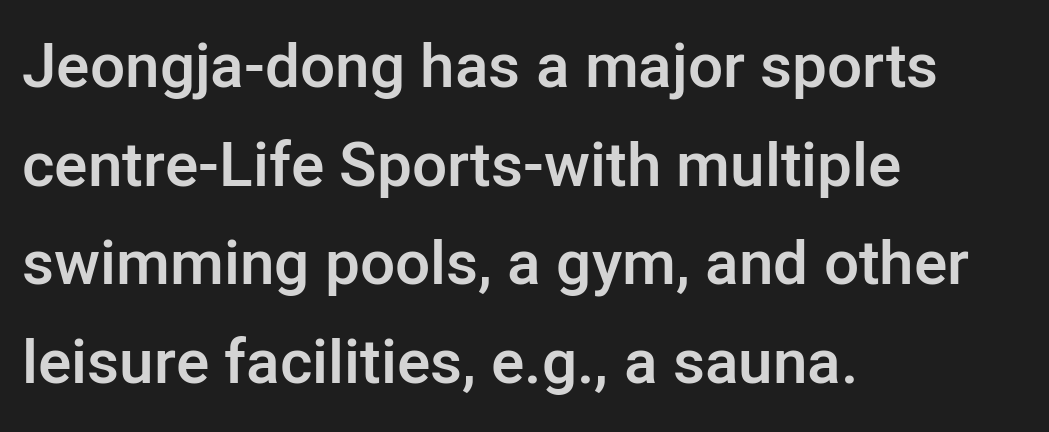
What stands out about the letter spacing? Nothing — it is the standard amount. Rule under the text: the space is simply empty. A somewhat darkened texture: the type is semibold rather than bold. Note the varied advance widths — an 'i' is clearly narrower than an 'm'. The passage shown stacks its lines at a standard gap.
